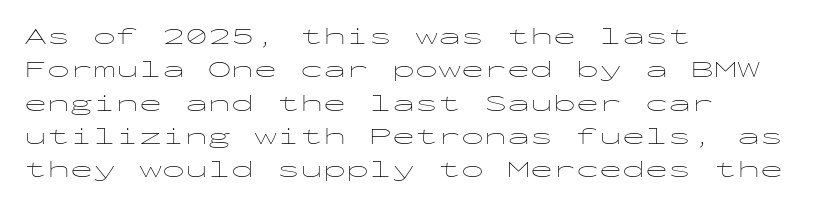
Q: Is the text bold? A: No.
Q: Is the text italic (slanted)? A: No, it is upright.
Q: Is the text underlined? A: No.
Q: How is the paragraph aligned? A: Left-aligned.
Q: Is the spacing between letters normal or unusually wide? A: Normal.
Q: Is the spacing between lines tight, normal or loose? A: Normal.
